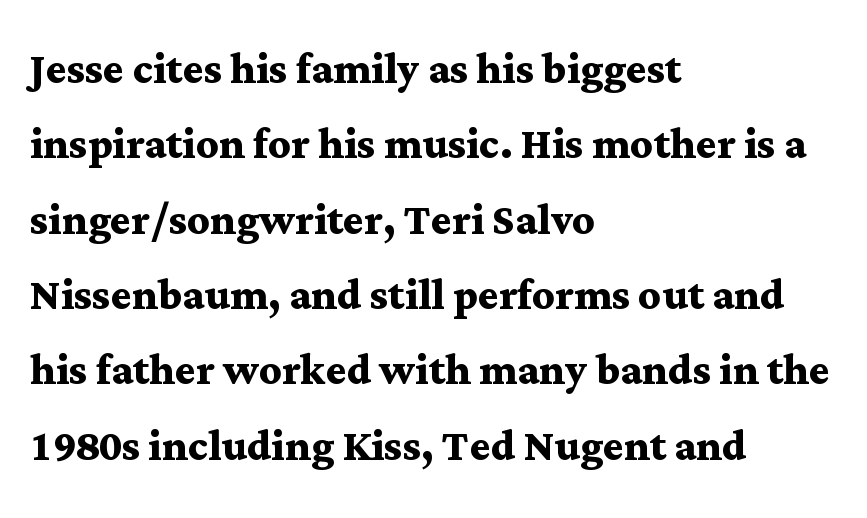
{"serif": "yes", "italic": "no", "bold": "yes", "weight": "semibold", "width": "wide", "stroke_contrast": "medium", "x_height": "medium", "monospaced": "no", "underline": "no", "align": "left", "line_spacing": "normal", "line_spacing_ratio": 1.37, "letter_spacing": "normal", "letter_spacing_em": 0.0, "glyph_px": 55}
